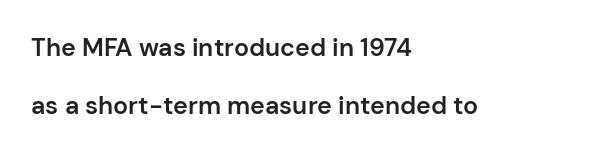
The image shows 25 px text type, upright; set left-aligned, loose line spacing (2.32x), normal letter spacing, not underlined.
